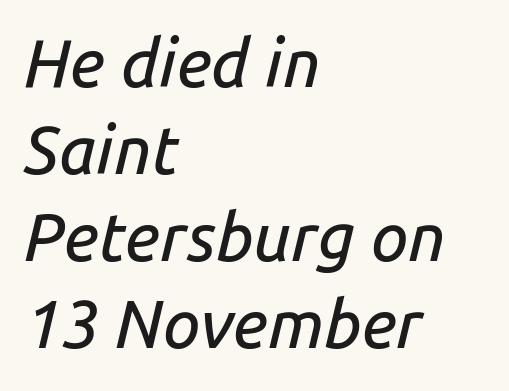
Q: Is the text italic (slanted)? A: Yes, it leans right by about 14 degrees.
Q: Is the text underlined? A: No.
Q: How is the paragraph aligned? A: Left-aligned.
Q: Is the spacing between letters normal or unusually wide? A: Normal.
Q: Is the spacing between lines tight, normal or loose? A: Normal.
Q: Width (condensed, normal, or wide)? A: Normal.
Q: Stroke contrast? A: Low.
Q: x-height? A: Medium.
Q: Monospaced? A: No.
